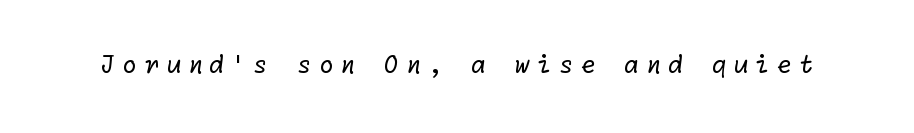
The strip under each line holds only bare page. The tracking reads as deliberately expanded to a designer's eye. The strokes are not fattened; the text isn't bold.
